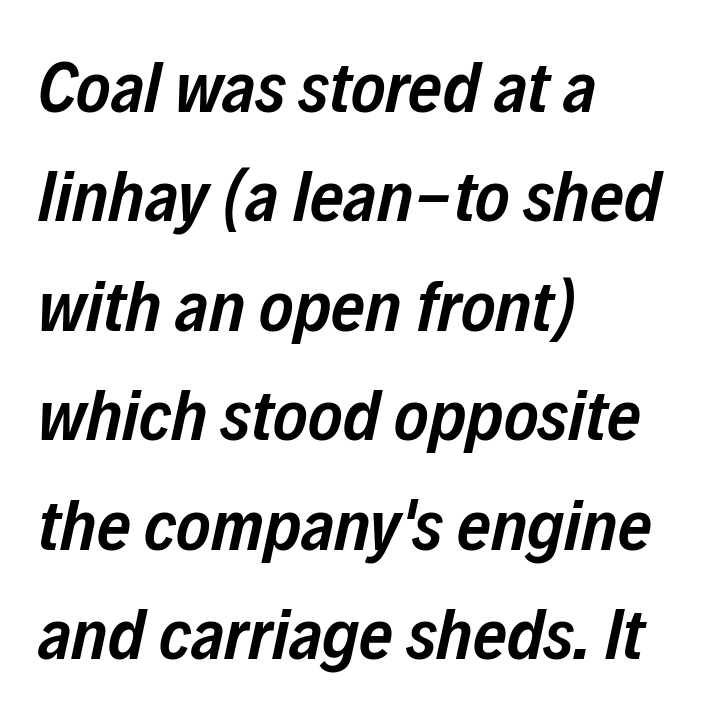
Leftover space on each line is placed entirely after the last word. Words float on clear page, feet unadorned. Does the leading feel generous? No, just average. The passage shown is typed in a proportional face where columns would drift. The letterforms sit shoulder to shoulder at normal distance.
